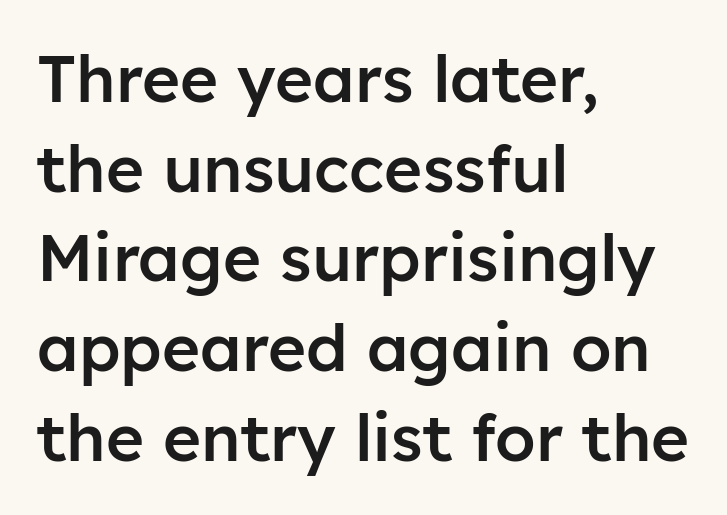
Q: Is the text bold? A: Semi-bold.
Q: Is the text italic (slanted)? A: No, it is upright.
Q: Is the typeface a serif or a sans-serif typeface? A: Sans-serif.
Q: Is the text underlined? A: No.
Q: How is the paragraph aligned? A: Left-aligned.
Q: Is the spacing between letters normal or unusually wide? A: Normal.
Q: Is the spacing between lines tight, normal or loose? A: Normal.
Q: Width (condensed, normal, or wide)? A: Normal.
Q: Stroke contrast? A: Low.
Q: x-height? A: Medium.
Q: Monospaced? A: No.
